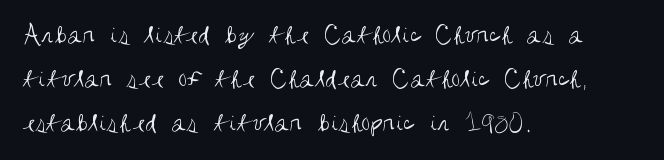
In terms of letterspacing, this is plain default setting. Clear beneath every line of the passage. Here the designer chose a conventional face with non-uniform glyph widths. This reads as an unemphasized weight, regular at the heaviest. The lines sit at an ordinary, default distance from one another.
